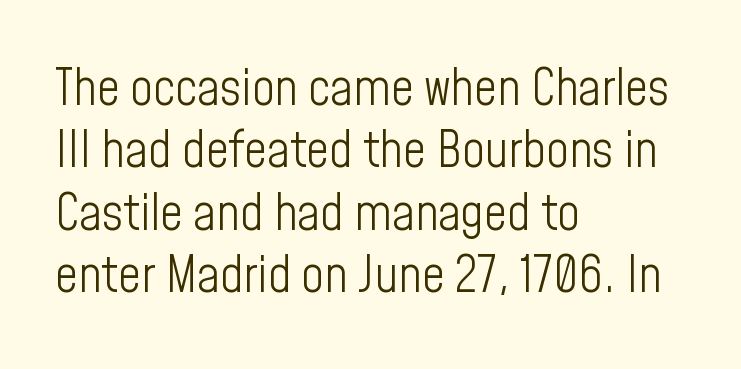
The image shows 50 px light, condensed sans-serif type, upright; set left-aligned, normal line spacing (1.25x), normal letter spacing, not underlined; low stroke contrast and a medium x-height.
